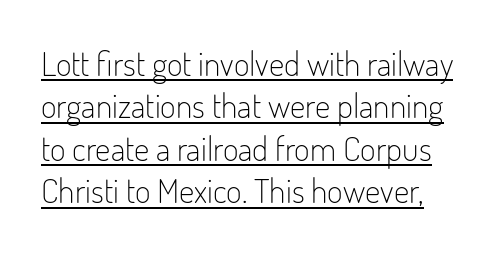
Inter-character spacing is left at the font's built-in metrics. This is the regular roman posture of the typeface. Grotesque or geometric, the face here clearly has no serifs. Notice how descenders clear the ascenders below comfortably — that's standard leading. Underline: present. The face used here is proportionally spaced, like ordinary book or web type.
